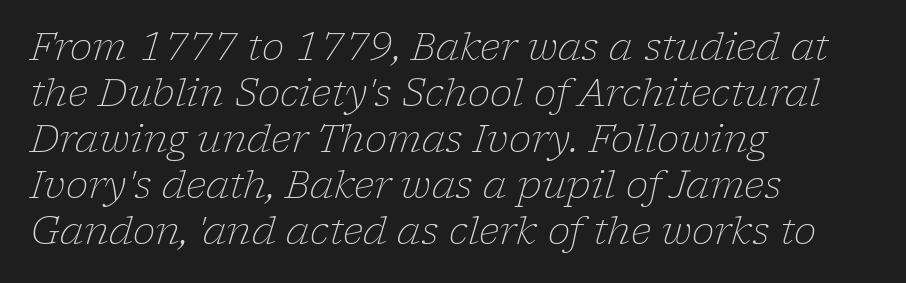
{"serif": "yes", "italic": "yes", "lean": "right", "slant_degrees": 17, "bold": "no", "weight": "light", "width": "normal", "stroke_contrast": "low", "x_height": "medium", "monospaced": "no", "underline": "no", "align": "left", "line_spacing_ratio": 1.21, "letter_spacing": "normal", "letter_spacing_em": 0.0, "glyph_px": 38}
